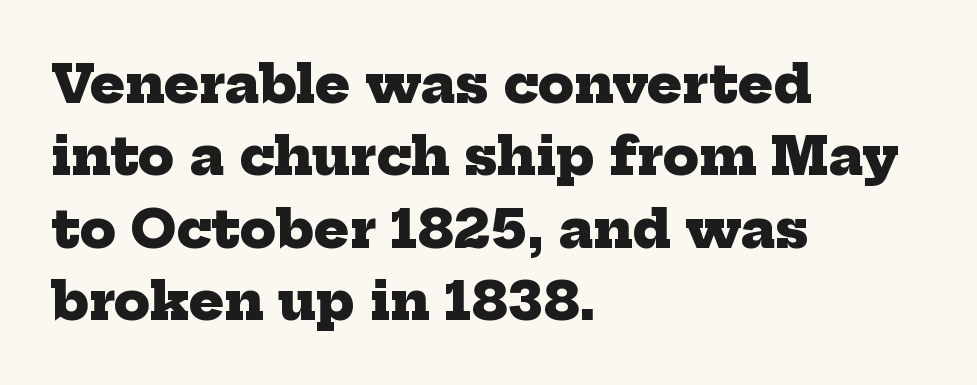
{"serif": "yes", "bold": "yes", "weight": "heavy", "width": "normal", "stroke_contrast": "low", "x_height": "medium", "monospaced": "no", "underline": "no", "align": "left", "line_spacing": "normal", "line_spacing_ratio": 1.39, "letter_spacing": "normal", "letter_spacing_em": 0.0, "glyph_px": 52}
